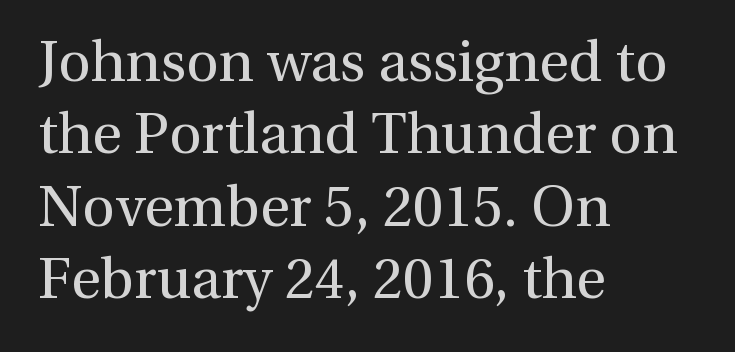
To sum up the face: it has serifs. Any mark beneath the type? The region is blank. Compared with typical body copy, the letter spacing here is the same. On a weight scale, this lands at 450 or below. Leading: standard. Varying glyph widths throughout — classic text-font behaviour.
